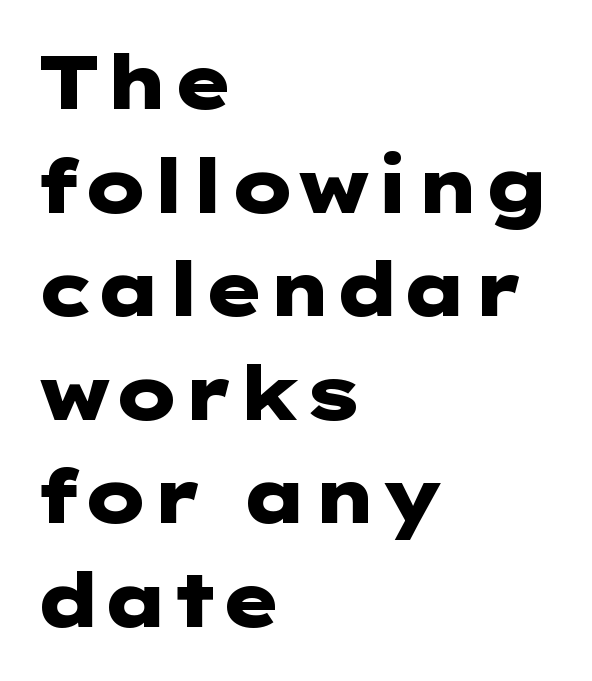
The image shows 74 px heavy, wide sans-serif type, upright; set left-aligned, normal line spacing (1.4x), normal letter spacing, not underlined; low stroke contrast and a medium x-height.
